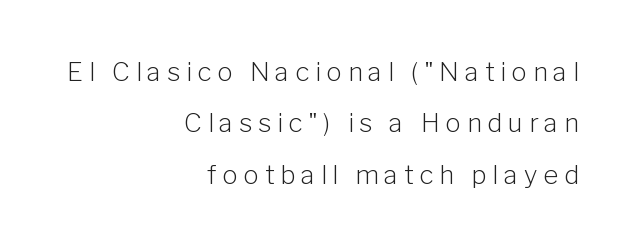
A student would call this right alignment; a typographer would say flush right, rag left. This sample uses an upright cut, with every glyph sitting square on the baseline. Heaviness? Minimal to ordinary, like unemphasized prose. Descender tails drop into unmarked territory. Display-style spreading of the glyphs; the letterfit is very open. If you measured baseline to baseline, you'd find a long distance.
